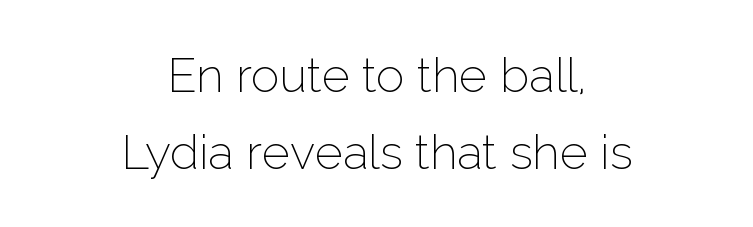
The image shows 48 px thin sans-serif type, upright; set centered, normal line spacing (1.6x), normal letter spacing, not underlined; low stroke contrast and a medium x-height.
